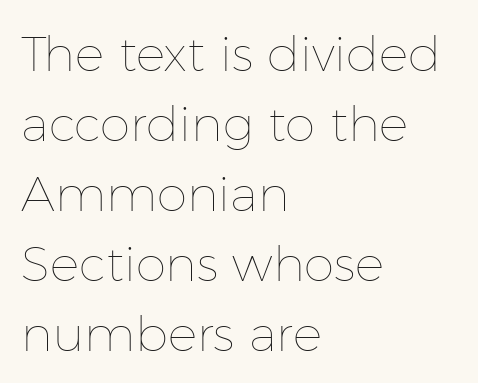
The image shows 49 px thin type, upright; set left-aligned, normal line spacing (1.43x), normal letter spacing, not underlined; low stroke contrast and a medium x-height.
